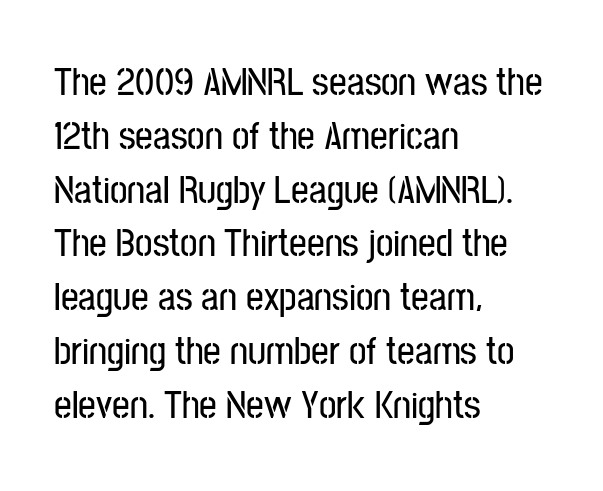
{"serif": "no", "italic": "no", "width": "condensed", "stroke_contrast": "low", "x_height": "medium", "monospaced": "no", "underline": "no", "align": "left", "line_spacing": "normal", "line_spacing_ratio": 1.38, "letter_spacing": "normal", "letter_spacing_em": 0.0, "glyph_px": 39}
